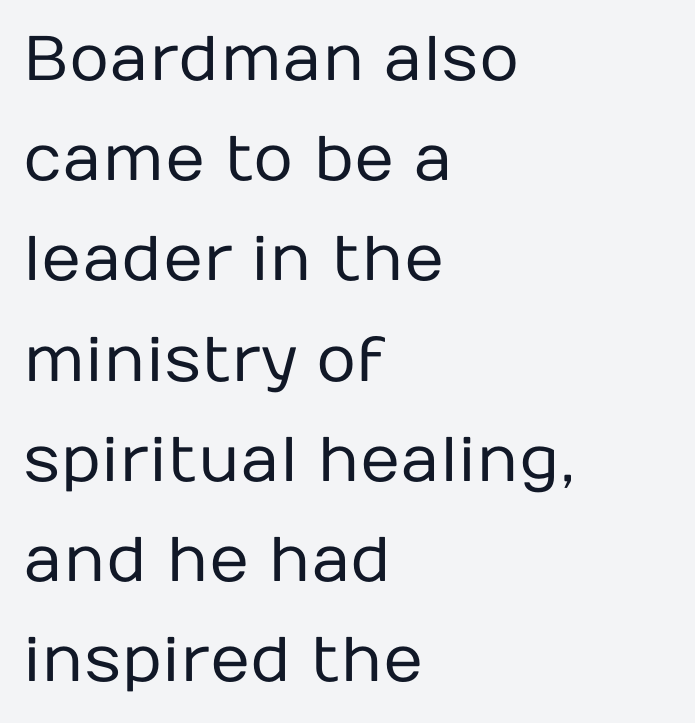
Q: Is the text bold? A: No.
Q: Is the text italic (slanted)? A: No, it is upright.
Q: Is the typeface a serif or a sans-serif typeface? A: Sans-serif.
Q: Is the text underlined? A: No.
Q: How is the paragraph aligned? A: Left-aligned.
Q: Is the spacing between letters normal or unusually wide? A: Normal.
Q: Is the spacing between lines tight, normal or loose? A: Normal.
Q: Width (condensed, normal, or wide)? A: Normal.
Q: Stroke contrast? A: Low.
Q: x-height? A: Medium.
Q: Monospaced? A: No.
